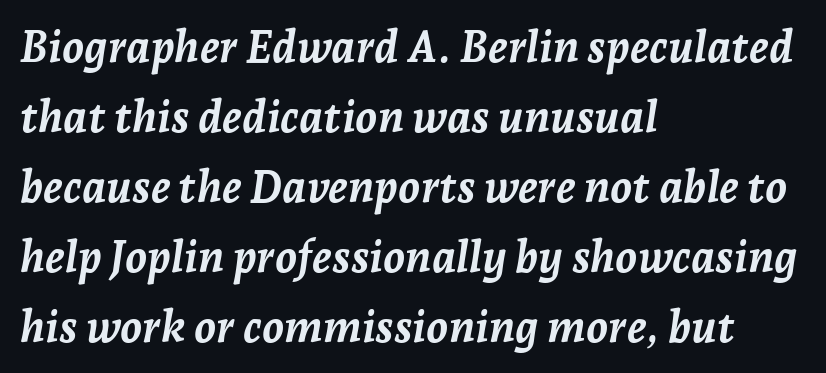
Q: Is the text bold? A: Yes.
Q: Is the text italic (slanted)? A: Yes, it leans right by about 7 degrees.
Q: Is the text underlined? A: No.
Q: How is the paragraph aligned? A: Left-aligned.
Q: Is the spacing between letters normal or unusually wide? A: Normal.
Q: Is the spacing between lines tight, normal or loose? A: Normal.
Q: Width (condensed, normal, or wide)? A: Normal.
Q: Stroke contrast? A: Low.
Q: x-height? A: Medium.
Q: Monospaced? A: No.
